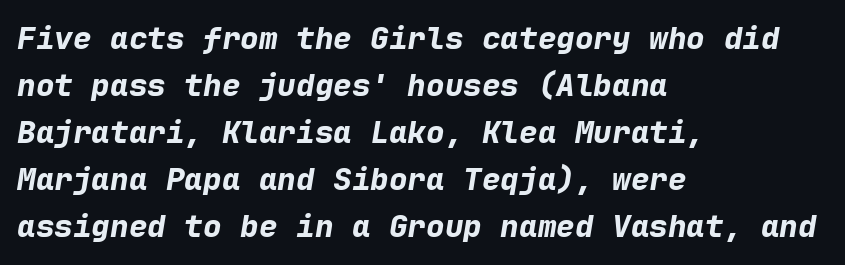
Q: Is the text bold? A: Yes.
Q: Is the text italic (slanted)? A: Yes, it leans right by about 9 degrees.
Q: Is the text underlined? A: No.
Q: How is the paragraph aligned? A: Left-aligned.
Q: Is the spacing between letters normal or unusually wide? A: Normal.
Q: Is the spacing between lines tight, normal or loose? A: Normal.
Q: Width (condensed, normal, or wide)? A: Normal.
Q: Stroke contrast? A: Low.
Q: x-height? A: Medium.
Q: Monospaced? A: Yes.
